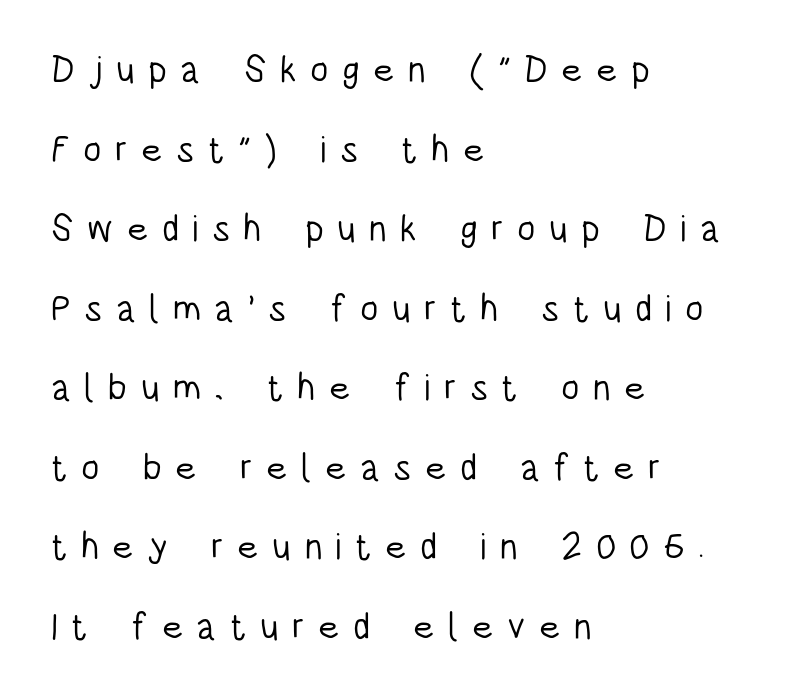
The image shows 37 px light, condensed sans-serif type, upright; set left-aligned, loose line spacing (2.15x), unusually wide letter spacing (+0.36 em), not underlined; low stroke contrast and a large x-height.
